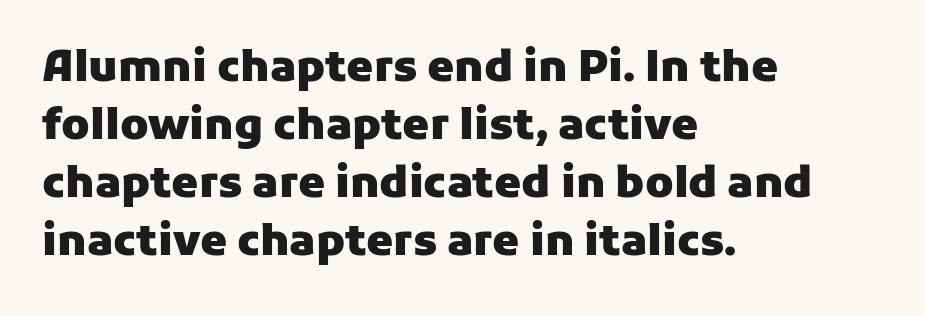
{"serif": "no", "italic": "no", "bold": "yes", "weight": "heavy", "width": "normal", "stroke_contrast": "low", "x_height": "medium", "monospaced": "no", "underline": "no", "align": "left", "line_spacing": "normal", "line_spacing_ratio": 1.35, "letter_spacing": "normal", "letter_spacing_em": 0.0, "glyph_px": 43}
